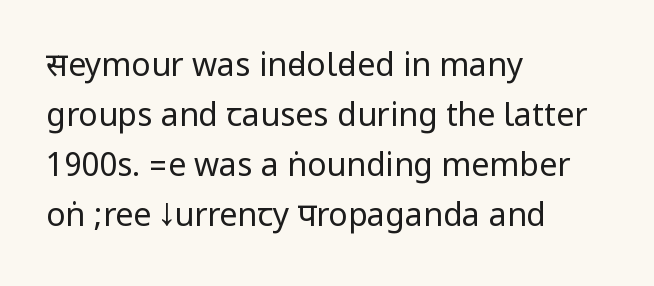
{"serif": "no", "italic": "no", "bold": "no", "weight": "regular", "width": "condensed", "stroke_contrast": "low", "underline": "no", "align": "left", "line_spacing": "normal", "line_spacing_ratio": 1.56, "letter_spacing": "normal", "letter_spacing_em": 0.0, "glyph_px": 32}
